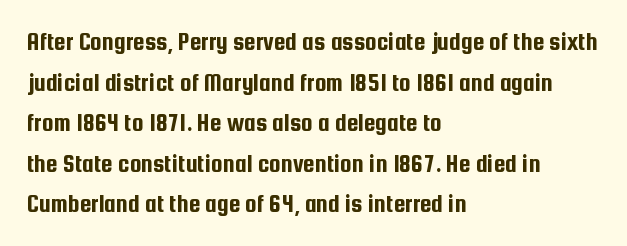
The image shows 26 px text type, upright; set left-aligned, normal line spacing (1.56x), normal letter spacing, not underlined.
